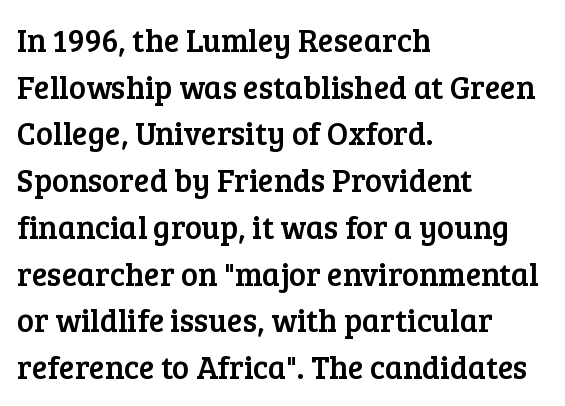
Q: Is the text italic (slanted)? A: No, it is upright.
Q: Is the typeface a serif or a sans-serif typeface? A: Serif.
Q: Is the text underlined? A: No.
Q: How is the paragraph aligned? A: Left-aligned.
Q: Is the spacing between letters normal or unusually wide? A: Normal.
Q: Is the spacing between lines tight, normal or loose? A: Normal.
Q: Width (condensed, normal, or wide)? A: Normal.
Q: Stroke contrast? A: Low.
Q: x-height? A: Medium.
Q: Monospaced? A: No.
